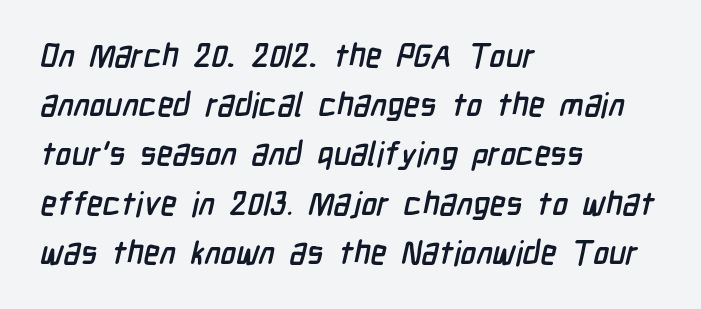
{"serif": "no", "width": "condensed", "stroke_contrast": "low", "x_height": "medium", "monospaced": "no", "underline": "no", "align": "left", "line_spacing": "normal", "line_spacing_ratio": 1.49, "letter_spacing": "normal", "letter_spacing_em": 0.0, "glyph_px": 33}
